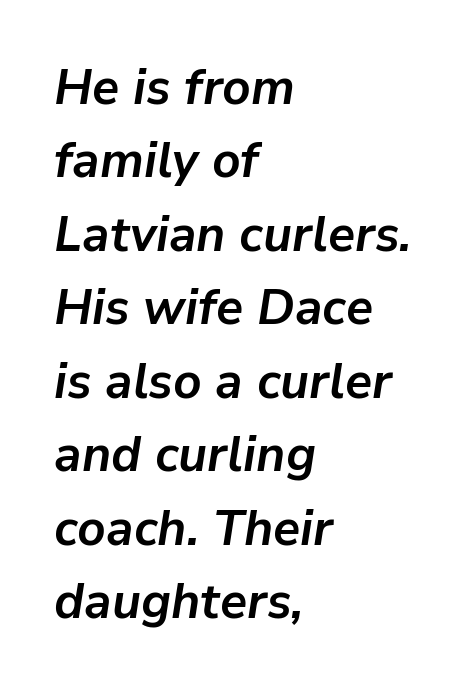
On the weight axis this lands at bold, roughly 700. All the whitespace from short lines collects on the right. Italic? Definitely — the glyphs are oblique. Glyph-to-glyph distance matches everyday printed text.
